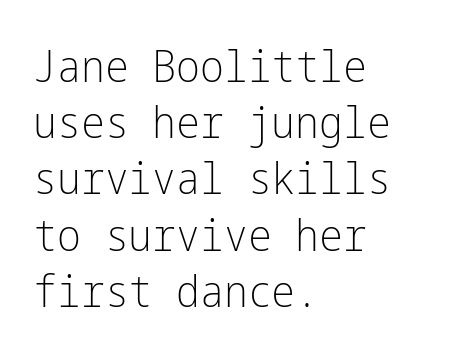
No word sits above an underline. Leading matches the norm, producing a regular column. Every character sits straight up, as roman type does. Vertical stems look standard width or narrower in stroke. Check where the strokes stop: nothing finishes them off — pure sans. The rag falls on the right side of this text block.
